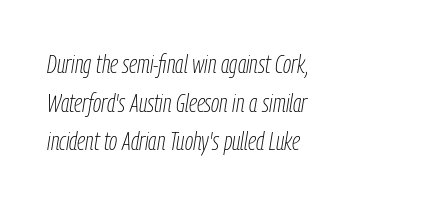
The image shows 26 px text type, italic (leaning right); set left-aligned, normal line spacing (1.49x), normal letter spacing, not underlined.
